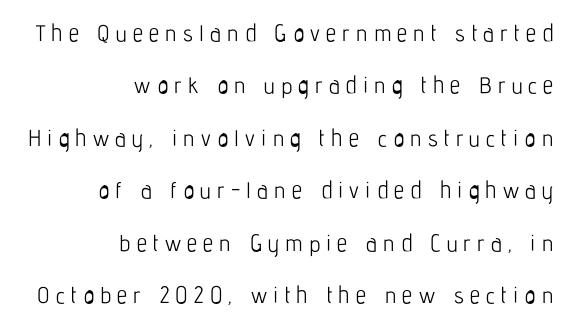
Upright lettering throughout. The tracking reads as deliberately expanded to a designer's eye. This sample trades compactness for vertical openness between lines. The area under the type is left untouched. Letters have the restrained weight of plain body copy at most.
